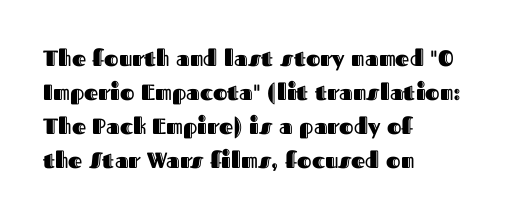
Inter-character spacing is left at the font's built-in metrics. A bare baseline throughout the passage. The typography opts for an upright posture over an oblique one. Casual observation: everything's shoved over to the left.
